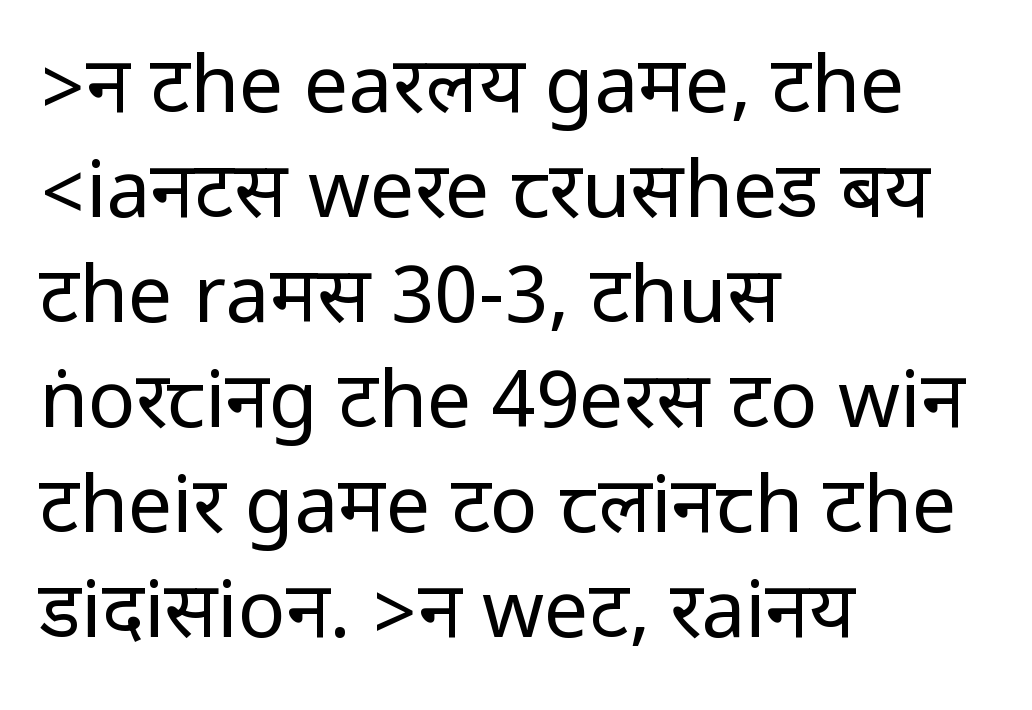
Q: Is the text bold? A: No.
Q: Is the text italic (slanted)? A: No, it is upright.
Q: Is the typeface a serif or a sans-serif typeface? A: Sans-serif.
Q: Is the text underlined? A: No.
Q: How is the paragraph aligned? A: Left-aligned.
Q: Is the spacing between letters normal or unusually wide? A: Normal.
Q: Is the spacing between lines tight, normal or loose? A: Normal.
Q: Width (condensed, normal, or wide)? A: Condensed.
Q: Stroke contrast? A: Low.
